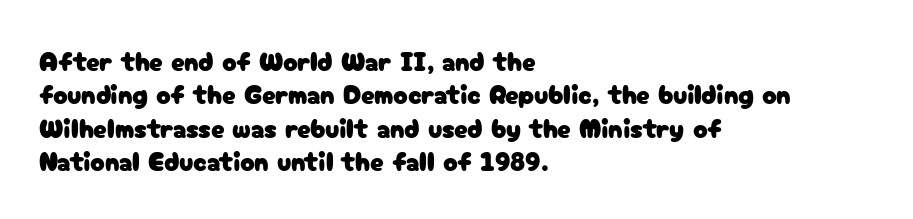
The image shows 27 px text type, upright; set left-aligned, line spacing 1.24x, normal letter spacing, not underlined.
